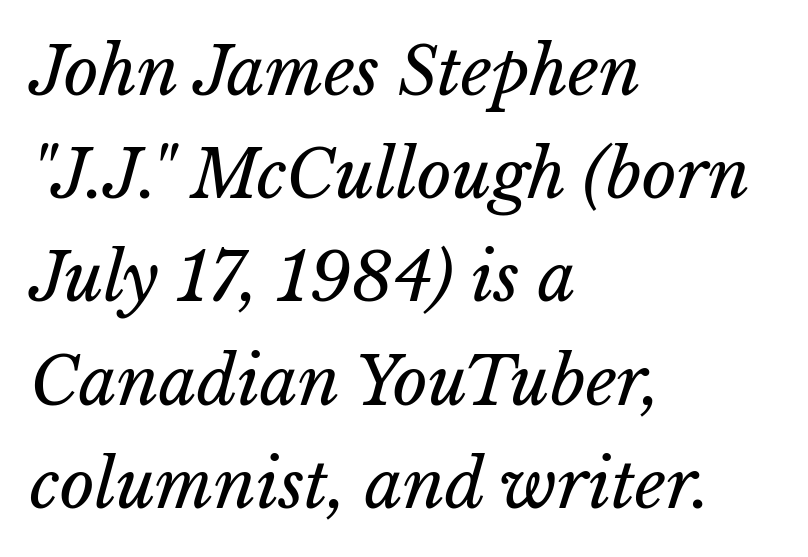
The image shows 67 px regular-weight type, italic (leaning right); set left-aligned, normal line spacing (1.54x), normal letter spacing, not underlined; low stroke contrast and a medium x-height.
